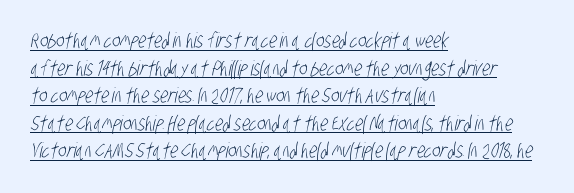
The image shows 21 px text type; set left-aligned, normal line spacing (1.31x), normal letter spacing, underlined.
